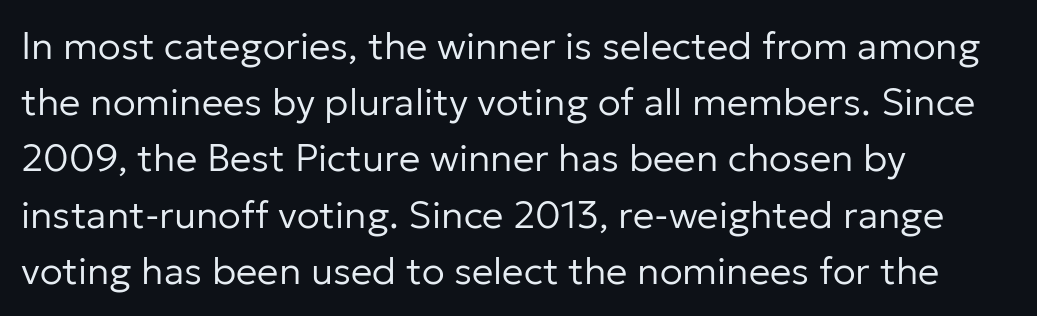
{"serif": "no", "italic": "no", "bold": "no", "weight": "regular", "width": "normal", "stroke_contrast": "low", "x_height": "medium", "monospaced": "no", "underline": "no", "align": "left", "line_spacing": "normal", "line_spacing_ratio": 1.48, "letter_spacing": "normal", "letter_spacing_em": 0.0, "glyph_px": 38}
